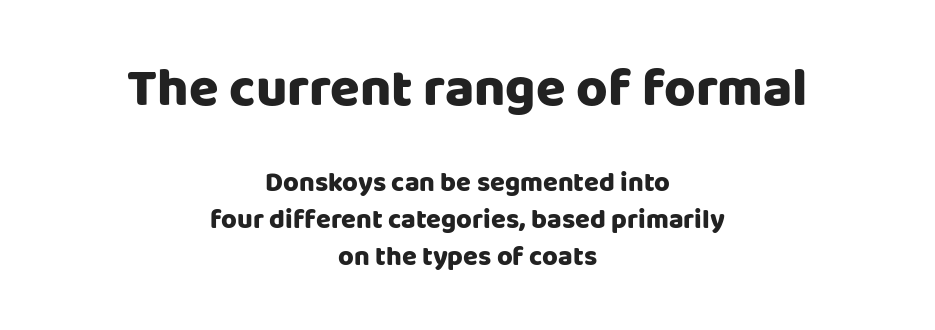
{"serif": "no", "italic": "no", "bold": "yes", "weight": "heavy", "width": "normal", "stroke_contrast": "low", "x_height": "large", "monospaced": "no", "underline": "no", "align": "center", "line_spacing": "normal", "line_spacing_ratio": 1.38, "letter_spacing": "normal", "letter_spacing_em": 0.0, "larger_block": "first", "size_ratio": 2.0, "glyph_px": 54}
